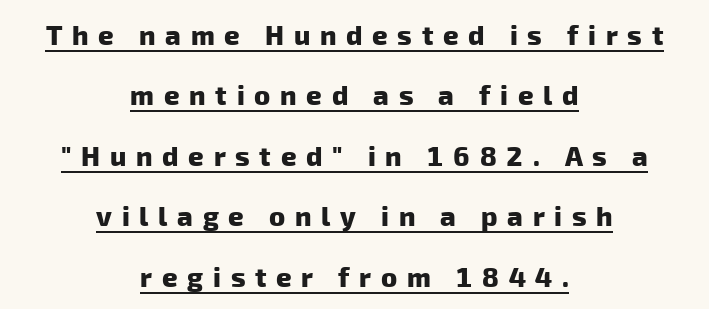
Q: Is the text bold? A: Yes.
Q: Is the text underlined? A: Yes.
Q: How is the paragraph aligned? A: Centered.
Q: Is the spacing between letters normal or unusually wide? A: Unusually wide.
Q: Is the spacing between lines tight, normal or loose? A: Loose.
